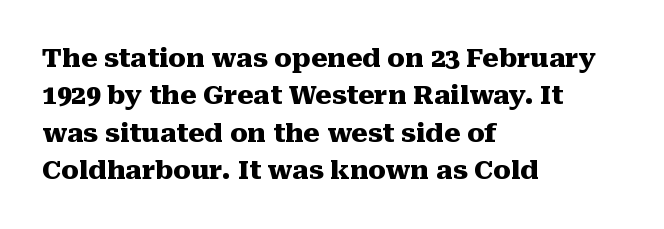
When letters stand straight like this, we call the style roman or upright. A clean baseline with only descenders dipping below it. Horizontally, the lines are justified to the leading edge only. Is there much room between lines? A standard amount, neither cramped nor airy.
